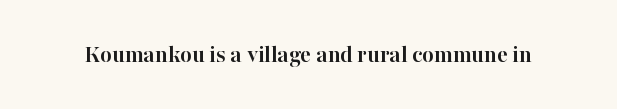
Underlining? Definitely not there. Strong, thick strokes mark this as bold type. This sample uses an upright cut, with every glyph sitting square on the baseline. A typesetter would call this zero additional tracking.
